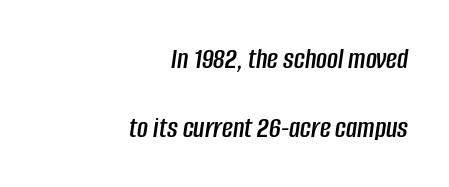
Would a proofreader flag this as italicized? Yes. The area under the type is left untouched. A student would call this right alignment; a typographer would say flush right, rag left. Here the glyphs are tracked normally, forming tight word shapes. The vertical gap from one line to the next is large. These lines are rendered in a variable-pitch font.
